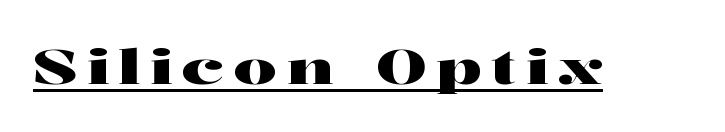
Underlining? Definitely there. What stands out about the letter spacing? Its width — letters are far apart. Each letter's strokes conclude with small projecting serifs. The lettering stays uniformly vertical, giving the passage a roman look. This sample has the flowing, uneven cadence of proportional lettering.
